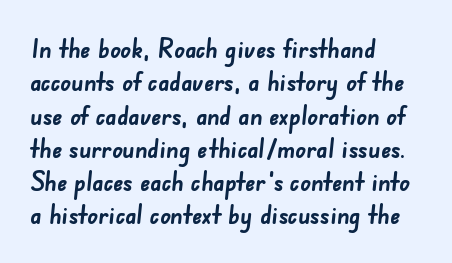
The image shows 26 px bold type; set left-aligned, normal line spacing (1.28x), normal letter spacing, not underlined.
